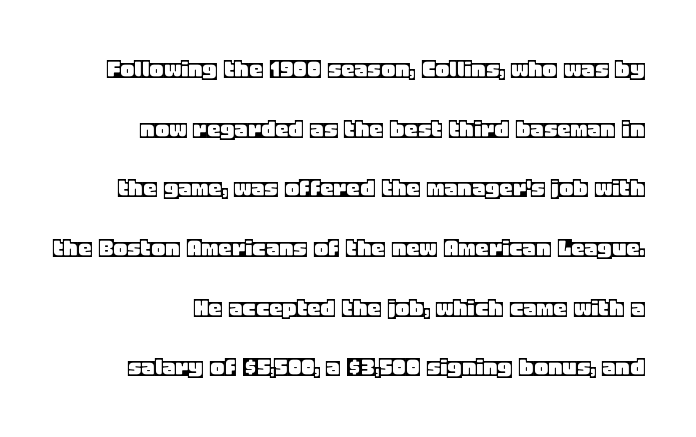
{"italic": "no", "underline": "no", "line_spacing": "loose", "line_spacing_ratio": 2.21, "letter_spacing": "normal", "letter_spacing_em": 0.0, "glyph_px": 27}
